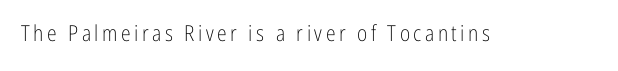
Q: Is the text bold? A: No.
Q: Is the text italic (slanted)? A: No, it is upright.
Q: Is the text underlined? A: No.
